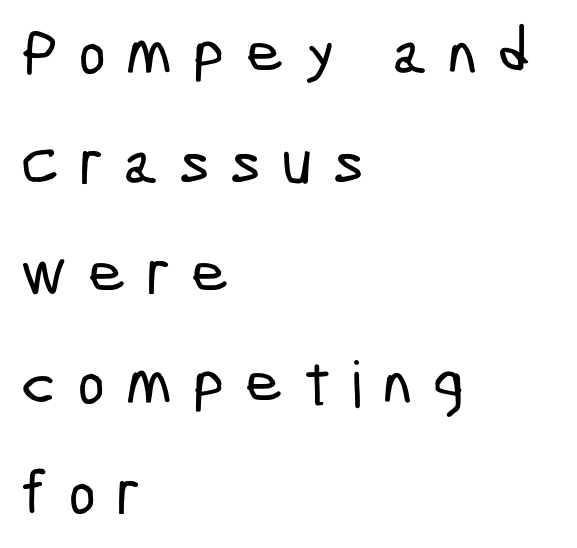
The strip under each line holds only bare page. The letters advance in unequal steps, a hallmark of proportional type. The letterforms stand isolated, each surrounded by extra space. Typeset ragged right — the left edge is the straight one.
